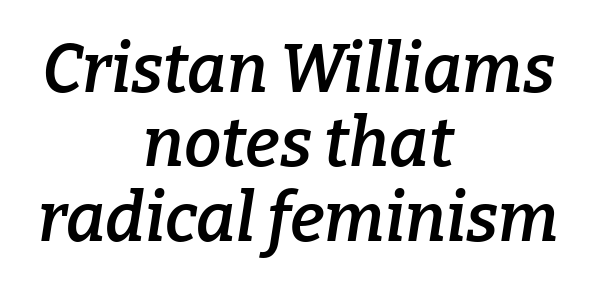
The image shows 67 px semibold serif type, italic (leaning right); set centered, tight line spacing (1.11x), normal letter spacing, not underlined; low stroke contrast and a medium x-height.
